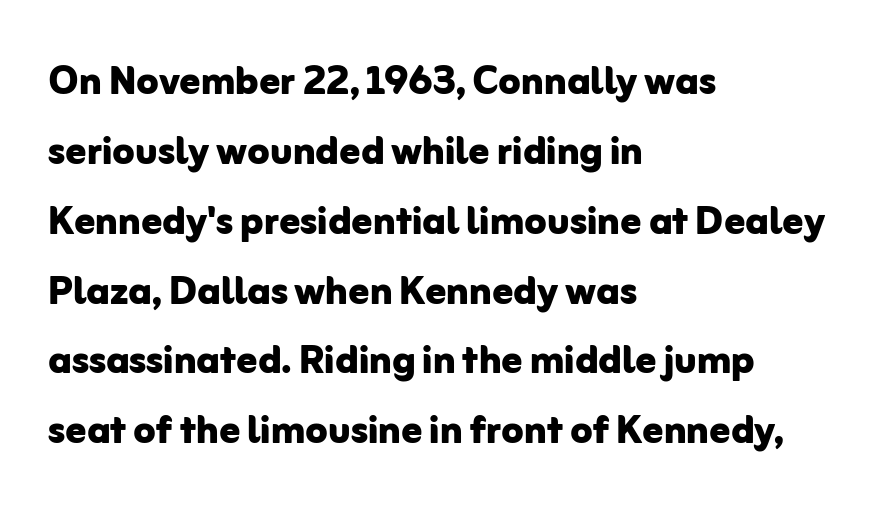
{"serif": "no", "italic": "no", "bold": "yes", "weight": "bold", "width": "normal", "stroke_contrast": "low", "x_height": "medium", "monospaced": "no", "underline": "no", "align": "left", "line_spacing": "normal", "line_spacing_ratio": 1.37, "letter_spacing": "normal", "letter_spacing_em": 0.0, "glyph_px": 51}
